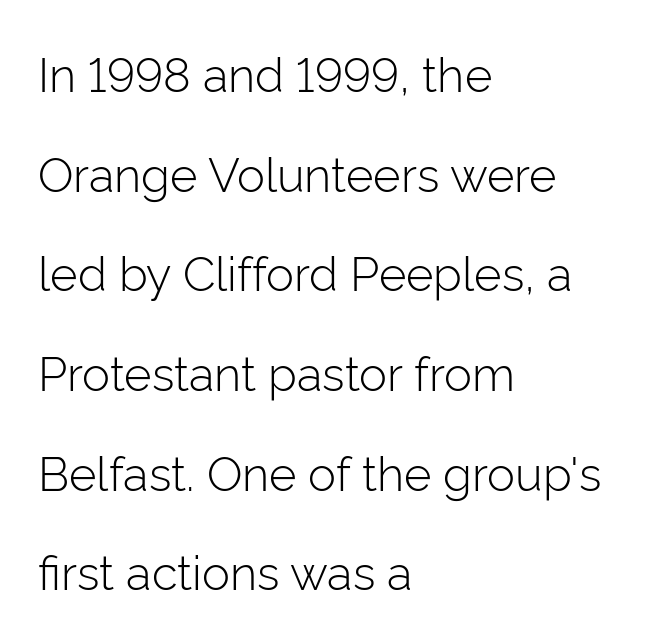
{"serif": "no", "italic": "no", "bold": "no", "weight": "light", "width": "normal", "stroke_contrast": "low", "x_height": "medium", "monospaced": "no", "underline": "no", "align": "left", "line_spacing": "loose", "line_spacing_ratio": 2.12, "letter_spacing": "normal", "letter_spacing_em": 0.0, "glyph_px": 47}
